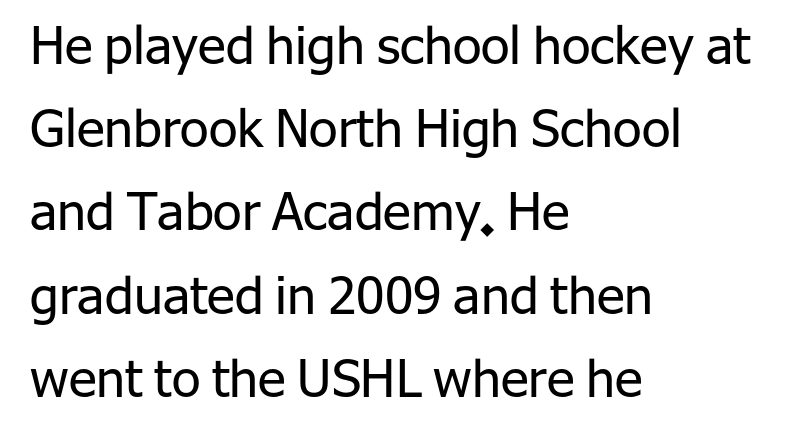
A classic flush-left, rag-right setting is used for this passage. Beneath every word, the page is bare. These lines were composed using upright roman letters. The face used here is proportionally spaced, like ordinary book or web type.
